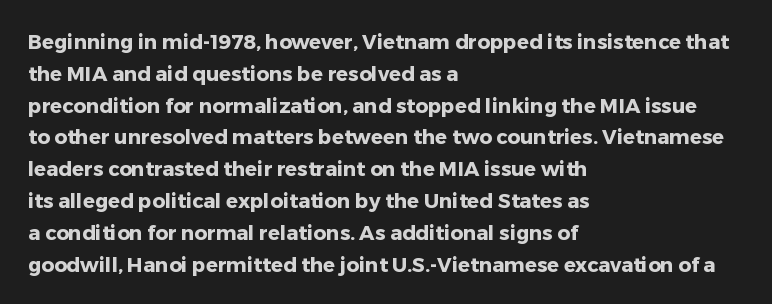
Q: Is the text bold? A: Yes.
Q: Is the text italic (slanted)? A: No, it is upright.
Q: Is the text underlined? A: No.
Q: How is the paragraph aligned? A: Left-aligned.
Q: Is the spacing between letters normal or unusually wide? A: Normal.
Q: Is the spacing between lines tight, normal or loose? A: Normal.
